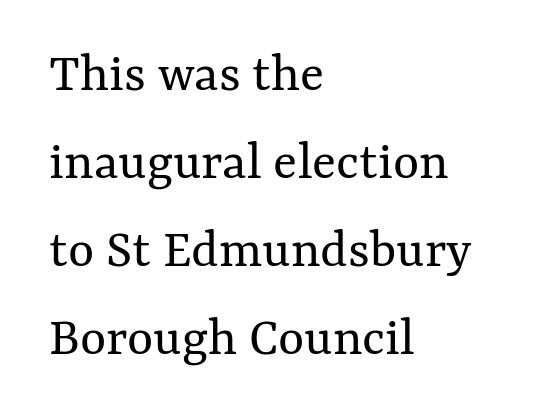
{"italic": "no", "bold": "no", "weight": "regular", "width": "normal", "stroke_contrast": "medium", "x_height": "medium", "monospaced": "no", "underline": "no", "align": "left", "line_spacing": "normal", "line_spacing_ratio": 1.57, "letter_spacing": "normal", "letter_spacing_em": 0.0, "glyph_px": 56}
